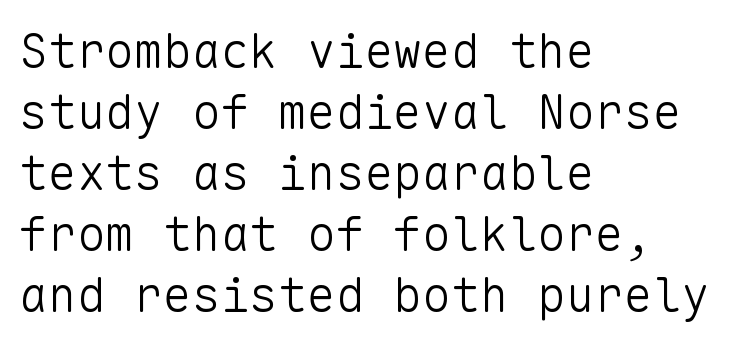
The image shows 48 px light sans-serif type, upright, monospaced; set left-aligned, normal line spacing (1.27x), normal letter spacing, not underlined; low stroke contrast and a medium x-height.
